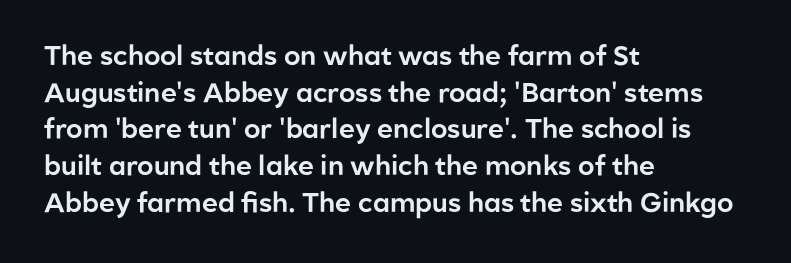
Q: Is the text italic (slanted)? A: No, it is upright.
Q: Is the text underlined? A: No.
Q: How is the paragraph aligned? A: Left-aligned.
Q: Is the spacing between letters normal or unusually wide? A: Normal.
Q: Is the spacing between lines tight, normal or loose? A: Normal.
